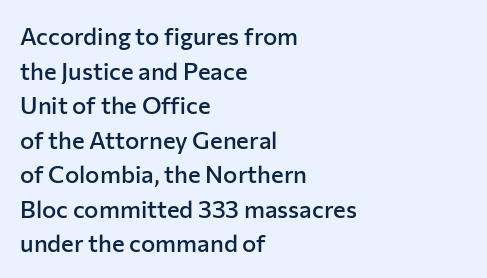
The image shows 24 px text type, upright; set left-aligned, normal line spacing (1.44x), normal letter spacing, not underlined.
